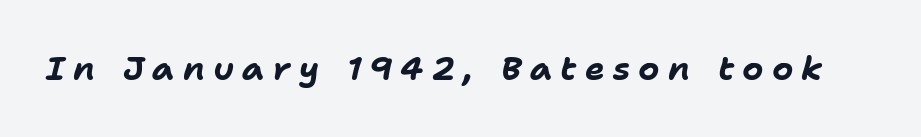
{"italic": "yes", "lean": "right", "slant_degrees": 11, "bold": "yes", "weight": "bold", "width": "normal", "stroke_contrast": "low", "x_height": "medium", "monospaced": "no", "underline": "no", "letter_spacing": "wide", "letter_spacing_em": 0.25, "glyph_px": 33}
